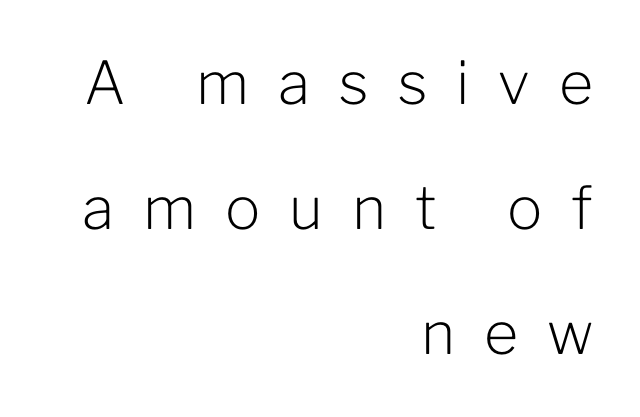
{"serif": "no", "italic": "no", "bold": "no", "weight": "light", "width": "normal", "stroke_contrast": "low", "x_height": "medium", "monospaced": "no", "underline": "no", "align": "right", "line_spacing": "loose", "line_spacing_ratio": 2.12, "letter_spacing": "wide", "letter_spacing_em": 0.49, "glyph_px": 59}
